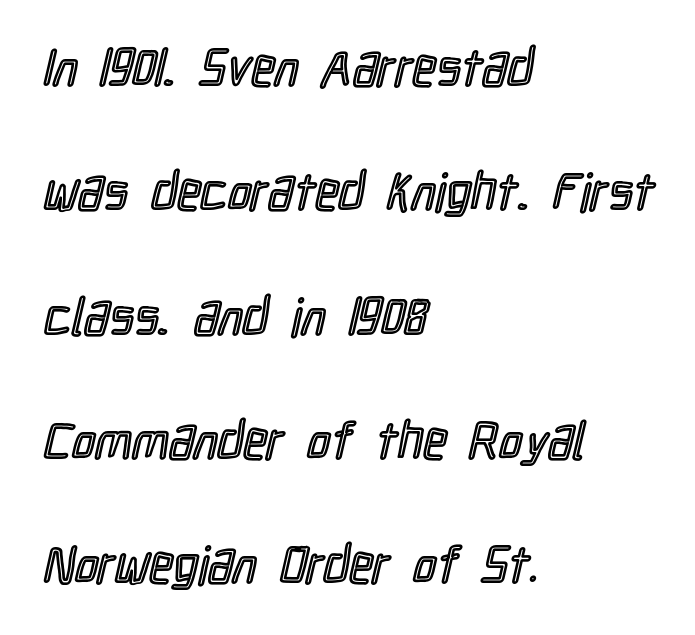
{"width": "condensed", "x_height": "medium", "monospaced": "no", "underline": "no", "align": "left", "line_spacing": "loose", "line_spacing_ratio": 2.39, "letter_spacing": "normal", "letter_spacing_em": 0.0, "glyph_px": 52}
